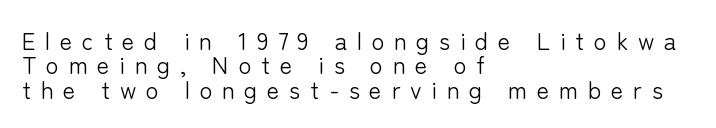
The image shows 24 px text type, upright; set left-aligned, tight line spacing (1.02x), unusually wide letter spacing (+0.4 em), not underlined.
